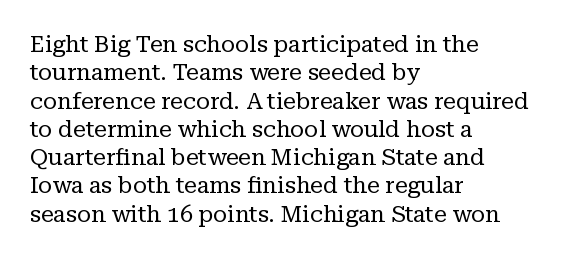
Nobody touched the tracking dial on this one. Visually the block forms a straight wall on the left and a jagged coastline on the right. Posture: upright roman. Beneath every word, the page is bare.
